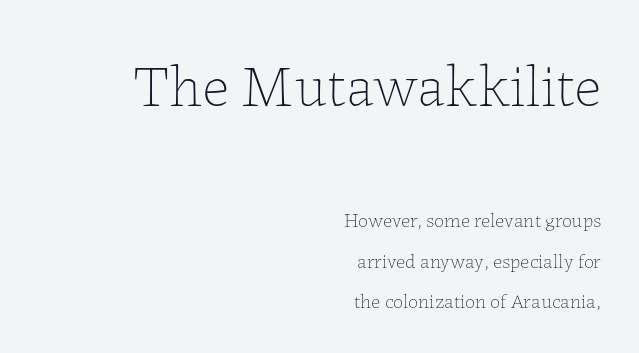
The rendering shrinks the type as you move from the upper chunk to the lower. The paragraph shown leans on its right margin. It's the straight-up-and-down kind of type. No word sits above an underline. Honestly, the letter spacing is just normal — you wouldn't notice it.
